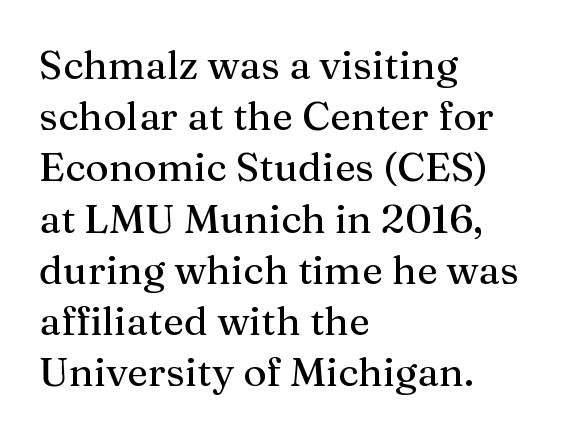
Q: Is the text italic (slanted)? A: No, it is upright.
Q: Is the typeface a serif or a sans-serif typeface? A: Serif.
Q: Is the text underlined? A: No.
Q: How is the paragraph aligned? A: Left-aligned.
Q: Is the spacing between letters normal or unusually wide? A: Normal.
Q: Is the spacing between lines tight, normal or loose? A: Normal.
Q: Width (condensed, normal, or wide)? A: Normal.
Q: Stroke contrast? A: Medium.
Q: x-height? A: Medium.
Q: Monospaced? A: No.
